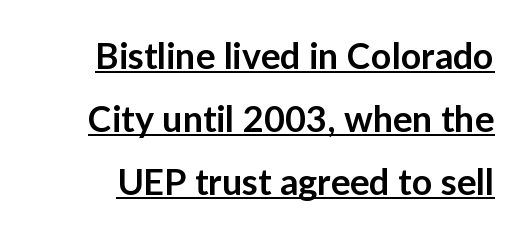
The image shows 36 px semibold sans-serif type, upright; set line spacing 1.75x, normal letter spacing, underlined; low stroke contrast and a medium x-height.
